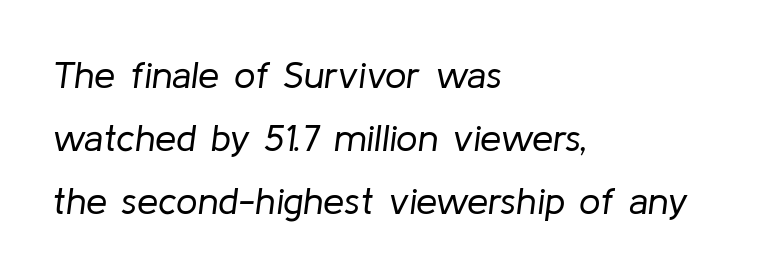
The image shows 38 px regular-weight type, italic (leaning right); set left-aligned, normal line spacing (1.66x), normal letter spacing, not underlined; low stroke contrast and a medium x-height.
